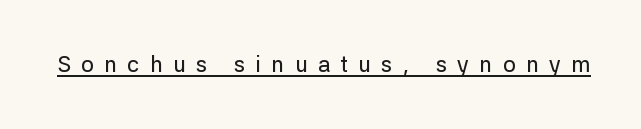
{"italic": "no", "underline": "yes", "letter_spacing": "wide", "letter_spacing_em": 0.48, "glyph_px": 22}
